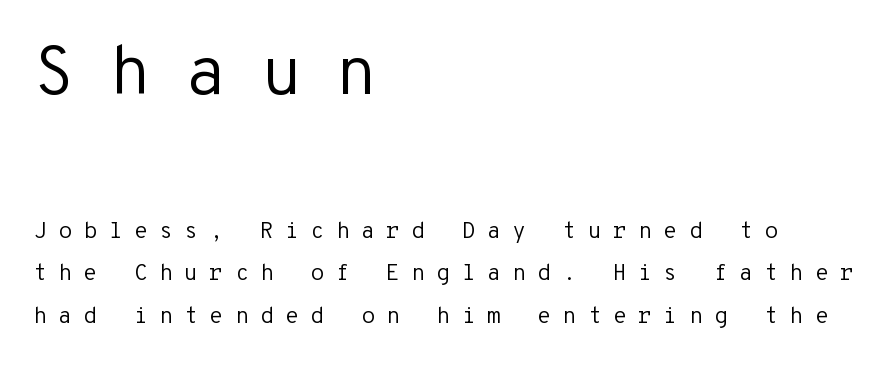
The image shows 69 px regular-weight sans-serif type, upright, monospaced; set left-aligned, line spacing 1.86x, unusually wide letter spacing (+0.48 em), not underlined; the first (top) block is 3.0x larger; low stroke contrast and a medium x-height.
